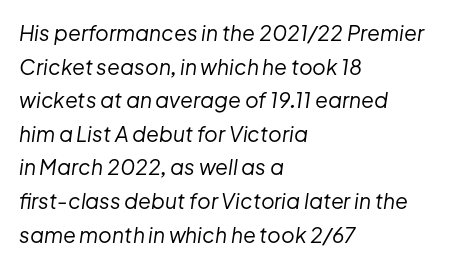
The image shows 21 px text type, italic (leaning right); set left-aligned, normal line spacing (1.6x), normal letter spacing, not underlined.
